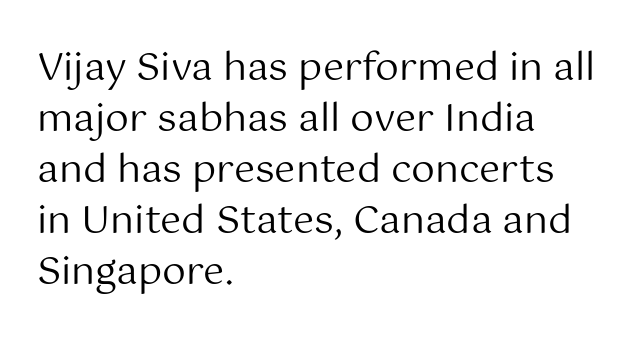
{"serif": "no", "italic": "no", "bold": "no", "weight": "regular", "width": "normal", "stroke_contrast": "medium", "x_height": "medium", "monospaced": "no", "underline": "no", "align": "left", "line_spacing": "normal", "line_spacing_ratio": 1.34, "letter_spacing": "normal", "letter_spacing_em": 0.0, "glyph_px": 38}
